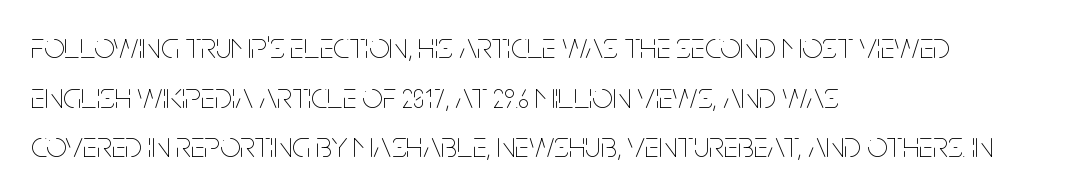
The image shows 36 px thin, condensed type, upright; set left-aligned, normal line spacing (1.38x), normal letter spacing, not underlined; low stroke contrast and a large x-height.
